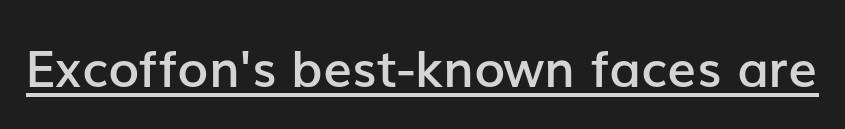
Q: Is the text bold? A: Semi-bold.
Q: Is the text italic (slanted)? A: No, it is upright.
Q: Is the typeface a serif or a sans-serif typeface? A: Sans-serif.
Q: Is the text underlined? A: Yes.
Q: Is the spacing between letters normal or unusually wide? A: Normal.
Q: Width (condensed, normal, or wide)? A: Normal.
Q: Stroke contrast? A: Low.
Q: x-height? A: Medium.
Q: Monospaced? A: No.
